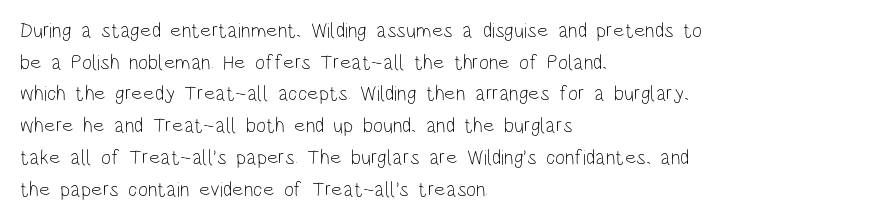
Style check: upright. Leftover space on each line is placed entirely after the last word. The rows are spaced the way most documents space them. The font is comparable to plain body text, perhaps lighter. Honestly, there is no underline to notice here at all. Nobody touched the tracking dial on this one.
